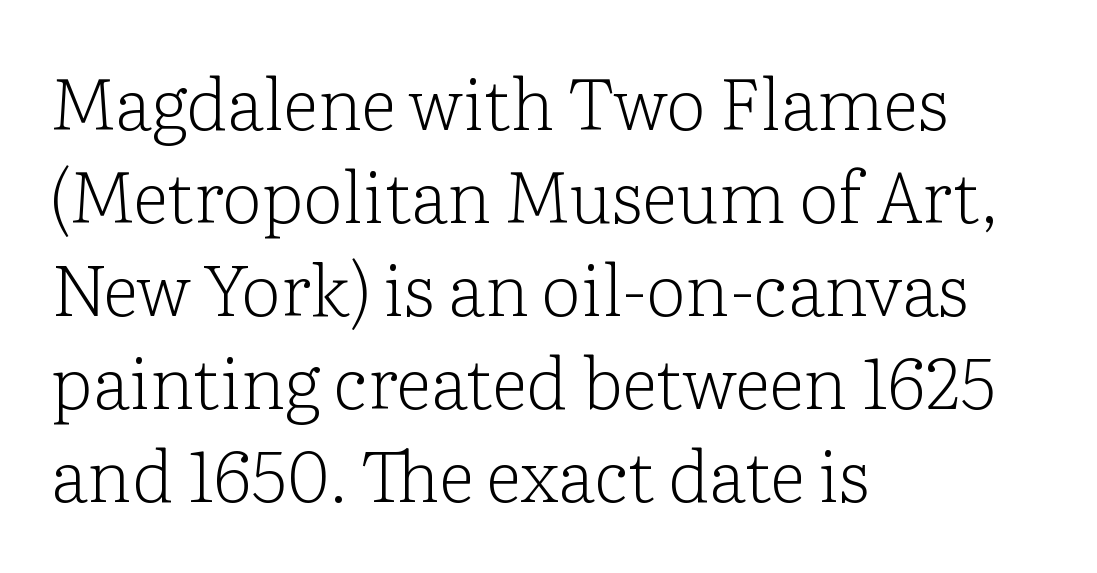
Q: Is the text bold? A: No.
Q: Is the text italic (slanted)? A: No, it is upright.
Q: Is the typeface a serif or a sans-serif typeface? A: Serif.
Q: Is the text underlined? A: No.
Q: How is the paragraph aligned? A: Left-aligned.
Q: Is the spacing between letters normal or unusually wide? A: Normal.
Q: Is the spacing between lines tight, normal or loose? A: Normal.
Q: Width (condensed, normal, or wide)? A: Normal.
Q: Stroke contrast? A: Low.
Q: x-height? A: Medium.
Q: Monospaced? A: No.
